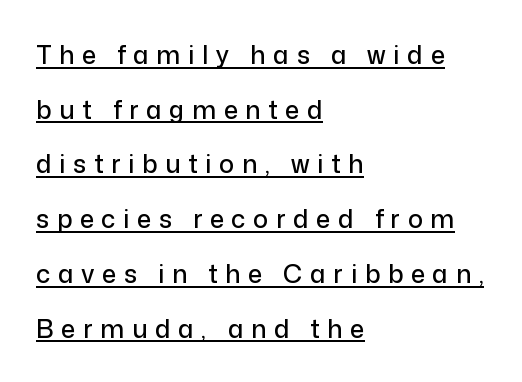
{"italic": "no", "underline": "yes", "align": "left", "line_spacing": "loose", "line_spacing_ratio": 2.19, "letter_spacing": "wide", "letter_spacing_em": 0.31, "glyph_px": 25}
